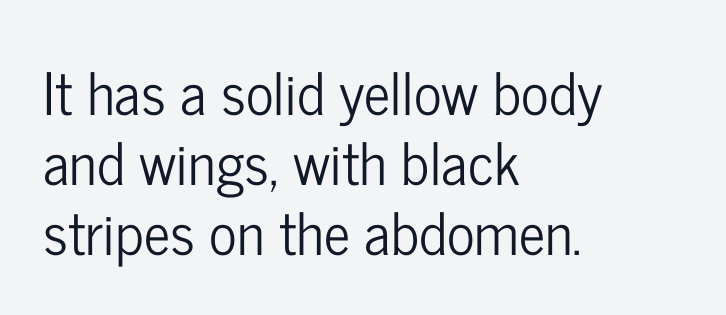
The image shows 58 px condensed sans-serif type, upright; set left-aligned, line spacing 1.21x, normal letter spacing, not underlined; low stroke contrast and a medium x-height.
